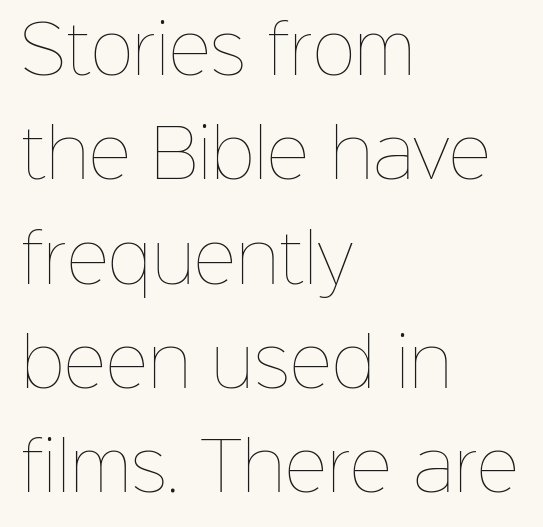
Q: Is the text bold? A: No.
Q: Is the text italic (slanted)? A: No, it is upright.
Q: Is the text underlined? A: No.
Q: How is the paragraph aligned? A: Left-aligned.
Q: Is the spacing between letters normal or unusually wide? A: Normal.
Q: Is the spacing between lines tight, normal or loose? A: Normal.
Q: Width (condensed, normal, or wide)? A: Normal.
Q: Stroke contrast? A: Low.
Q: x-height? A: Medium.
Q: Monospaced? A: No.
